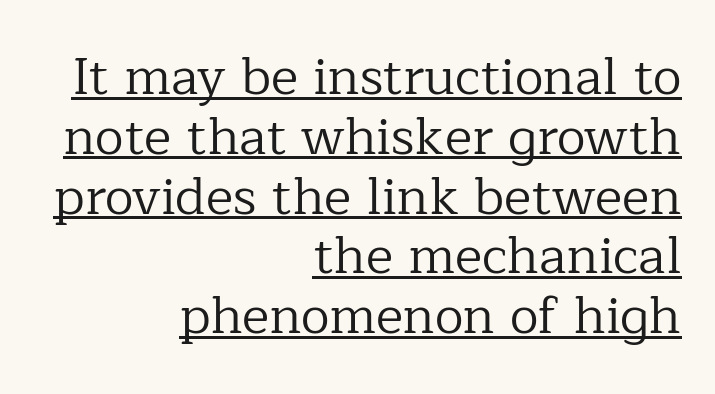
Q: Is the text bold? A: No.
Q: Is the text italic (slanted)? A: No, it is upright.
Q: Is the typeface a serif or a sans-serif typeface? A: Serif.
Q: Is the text underlined? A: Yes.
Q: How is the paragraph aligned? A: Right-aligned.
Q: Is the spacing between letters normal or unusually wide? A: Normal.
Q: Is the spacing between lines tight, normal or loose? A: Tight.
Q: Width (condensed, normal, or wide)? A: Normal.
Q: Stroke contrast? A: Low.
Q: x-height? A: Medium.
Q: Monospaced? A: No.
